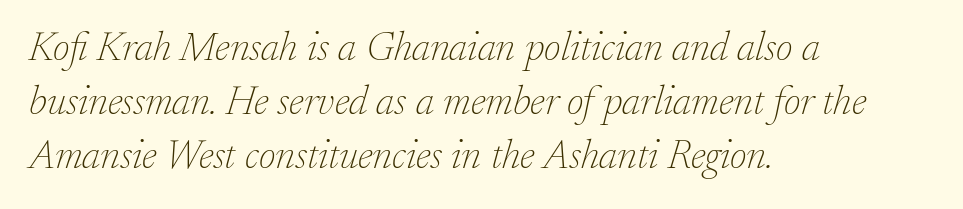
{"serif": "yes", "italic": "yes", "lean": "right", "slant_degrees": 17, "bold": "no", "weight": "thin", "width": "normal", "stroke_contrast": "low", "x_height": "small", "monospaced": "no", "underline": "no", "align": "left", "line_spacing": "normal", "line_spacing_ratio": 1.32, "letter_spacing": "normal", "letter_spacing_em": 0.0, "glyph_px": 41}
